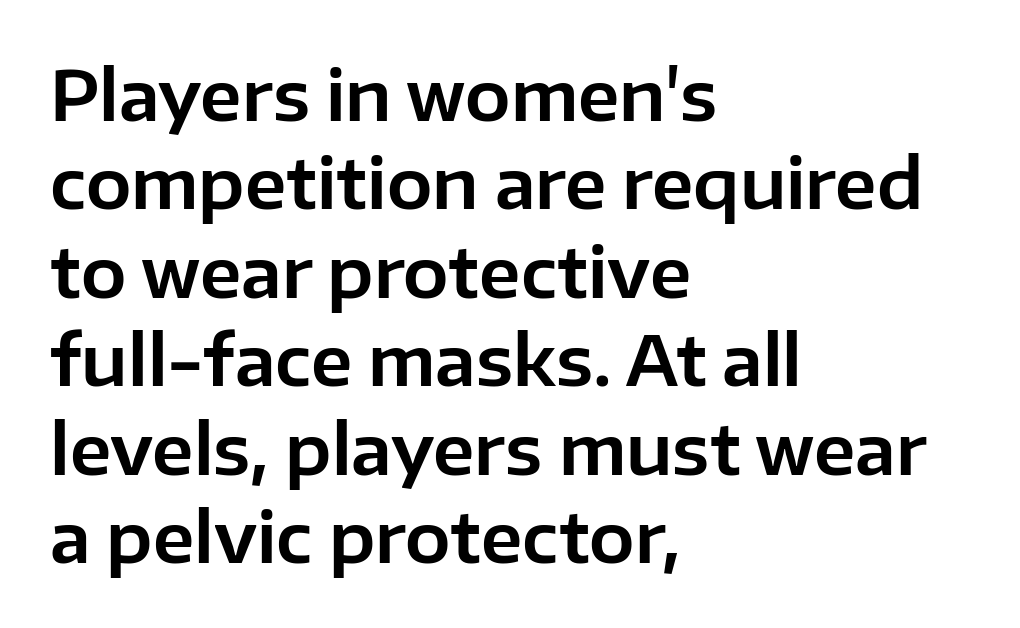
A typesetter would call this proportional, since set widths differ per character. Anything drawn beneath the words? Only blank space. The line texture is even and compact thanks to regular tracking. The block of text has a typical density, with ordinary space between rows. The rendering shows plain stroke endings on the letterforms — a sans-serif design.
